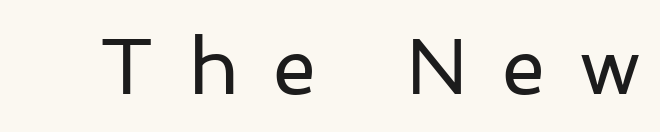
Q: Is the text bold? A: No.
Q: Is the text italic (slanted)? A: No, it is upright.
Q: Is the typeface a serif or a sans-serif typeface? A: Sans-serif.
Q: Is the text underlined? A: No.
Q: Is the spacing between letters normal or unusually wide? A: Unusually wide.
Q: Width (condensed, normal, or wide)? A: Normal.
Q: Stroke contrast? A: Low.
Q: x-height? A: Medium.
Q: Monospaced? A: No.
